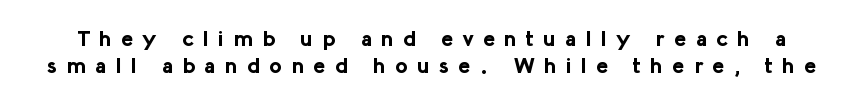
The image shows 22 px bold type, upright; set line spacing 1.21x, unusually wide letter spacing (+0.43 em), not underlined.
